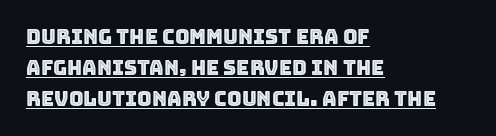
{"italic": "no", "underline": "yes", "align": "left", "line_spacing": "normal", "line_spacing_ratio": 1.56, "letter_spacing": "normal", "letter_spacing_em": 0.0, "glyph_px": 20}
